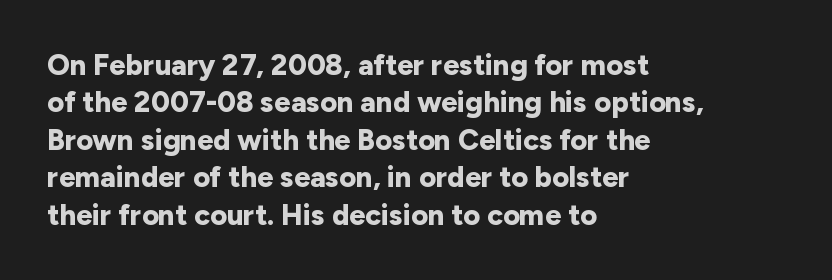
The image shows 29 px bold sans-serif type, upright; set left-aligned, normal line spacing (1.29x), normal letter spacing, not underlined; low stroke contrast and a medium x-height.
